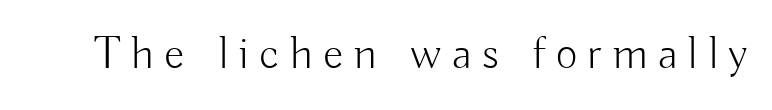
The image shows 47 px light sans-serif type, upright; set unusually wide letter spacing (+0.22 em), not underlined; low stroke contrast and a small x-height.
